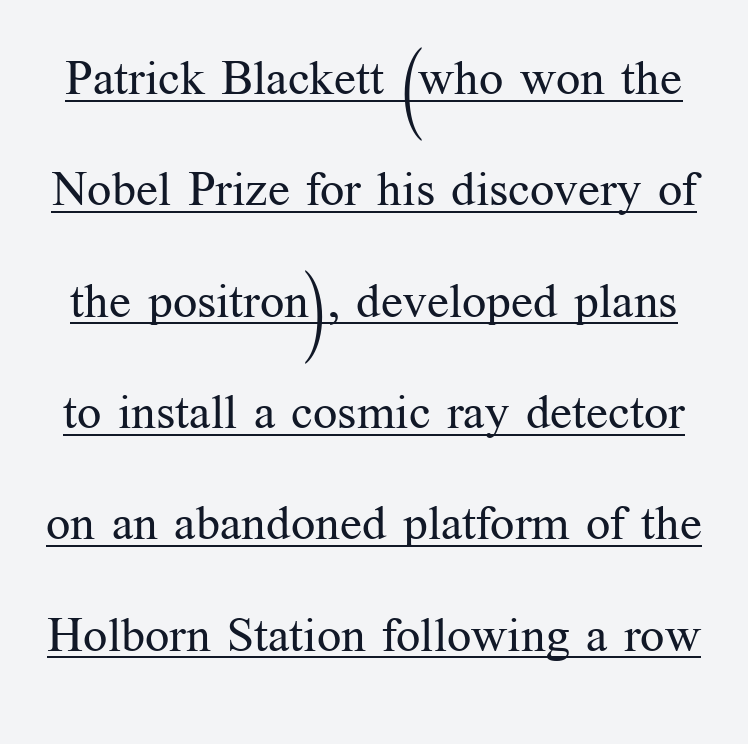
Q: Is the text bold? A: No.
Q: Is the text italic (slanted)? A: No, it is upright.
Q: Is the typeface a serif or a sans-serif typeface? A: Serif.
Q: Is the text underlined? A: Yes.
Q: Is the spacing between letters normal or unusually wide? A: Normal.
Q: Is the spacing between lines tight, normal or loose? A: Loose.
Q: Width (condensed, normal, or wide)? A: Normal.
Q: Stroke contrast? A: Medium.
Q: x-height? A: Medium.
Q: Monospaced? A: No.
